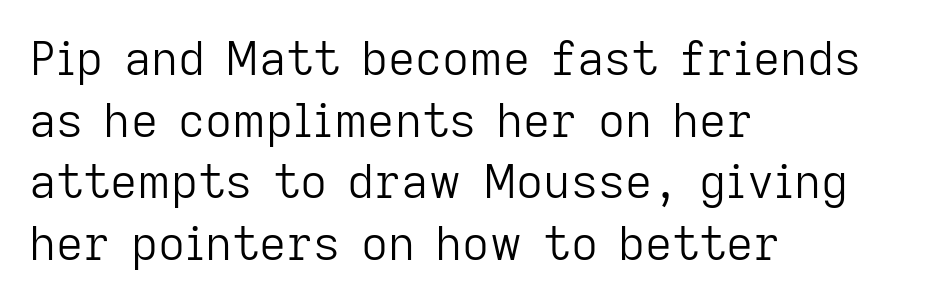
Q: Is the text bold? A: No.
Q: Is the text italic (slanted)? A: No, it is upright.
Q: Is the typeface a serif or a sans-serif typeface? A: Sans-serif.
Q: Is the text underlined? A: No.
Q: How is the paragraph aligned? A: Left-aligned.
Q: Is the spacing between letters normal or unusually wide? A: Normal.
Q: Is the spacing between lines tight, normal or loose? A: Normal.
Q: Width (condensed, normal, or wide)? A: Normal.
Q: Stroke contrast? A: Low.
Q: x-height? A: Medium.
Q: Monospaced? A: No.
